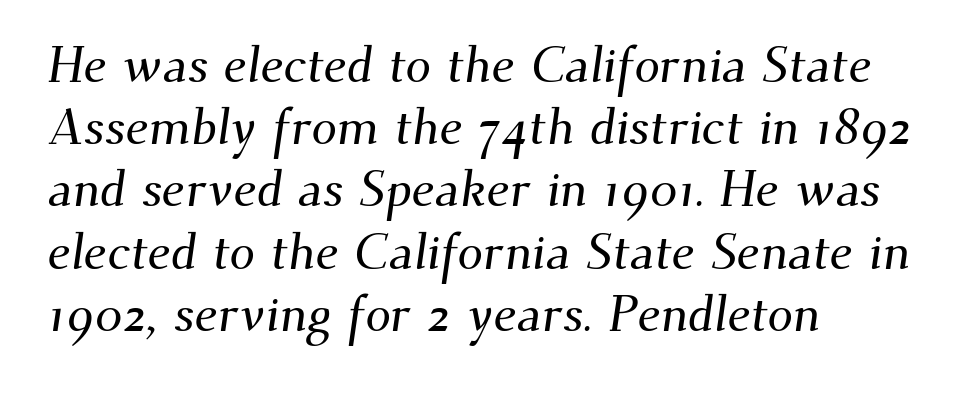
The image shows 51 px serif type; set left-aligned, line spacing 1.22x, normal letter spacing, not underlined; medium stroke contrast and a small x-height.
